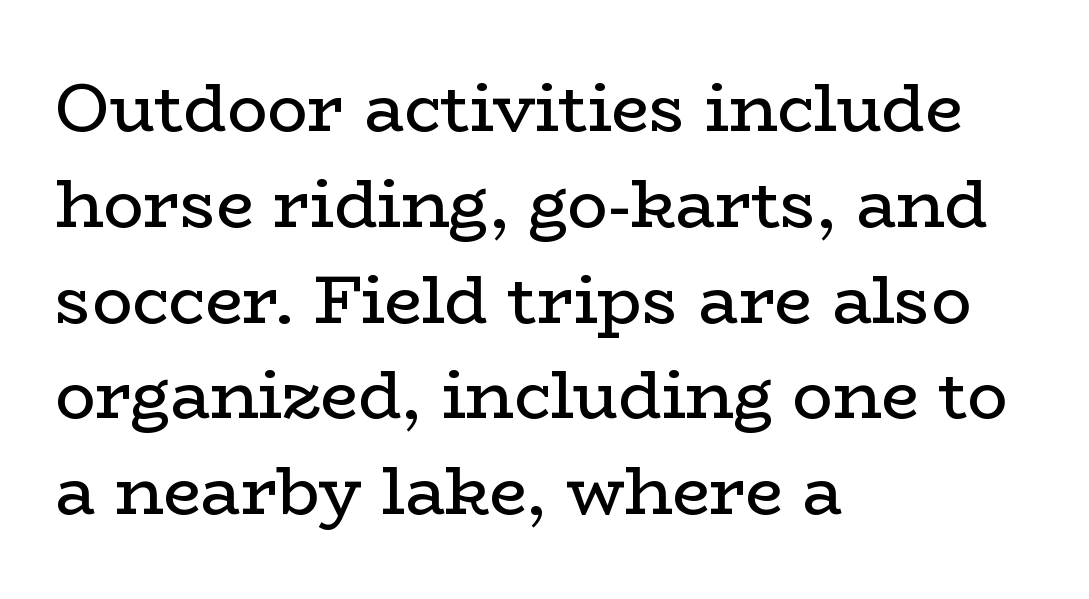
Is the letter spacing exaggerated? No — it looks like the ordinary default. Regular leading. Letterform terminals end in serifs throughout the passage. Proportional: the letters do not fall into vertical columns.
